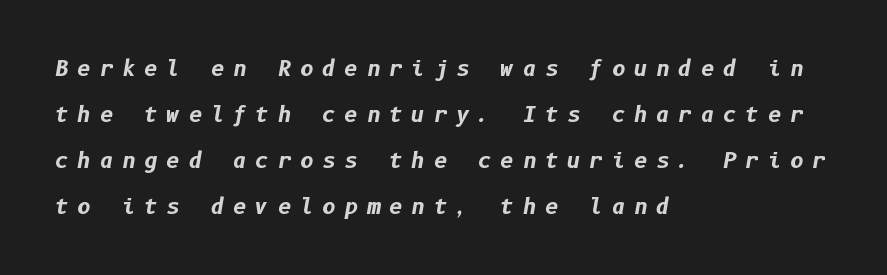
Q: Is the text bold? A: Yes.
Q: Is the text italic (slanted)? A: Yes, it leans right by about 10 degrees.
Q: Is the text underlined? A: No.
Q: How is the paragraph aligned? A: Left-aligned.
Q: Is the spacing between letters normal or unusually wide? A: Unusually wide.
Q: Is the spacing between lines tight, normal or loose? A: Loose.
